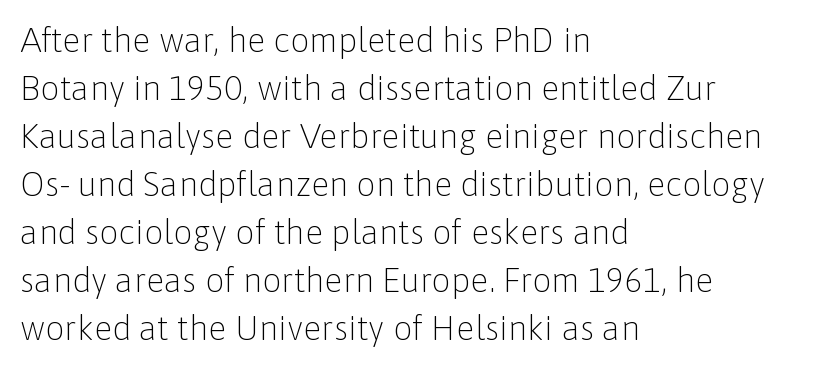
Look at the bottom of the vertical strokes: they stop flat, with no serifs. Just letters on the line, the space beneath them empty. Varying glyph widths throughout — classic text-font behaviour. Left-aligned paragraph, ragged on the right. Short note: letters normally spaced. The typesetting does not lean heavy: it is not bold.
